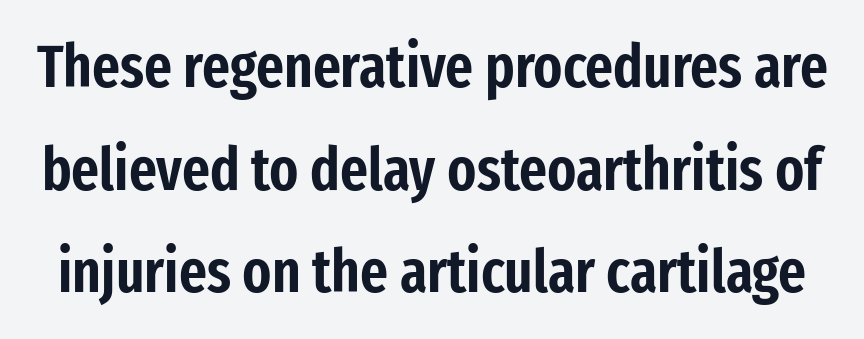
{"serif": "no", "italic": "no", "width": "condensed", "stroke_contrast": "low", "x_height": "medium", "monospaced": "no", "underline": "no", "line_spacing_ratio": 1.71, "letter_spacing": "normal", "letter_spacing_em": 0.0, "glyph_px": 60}
